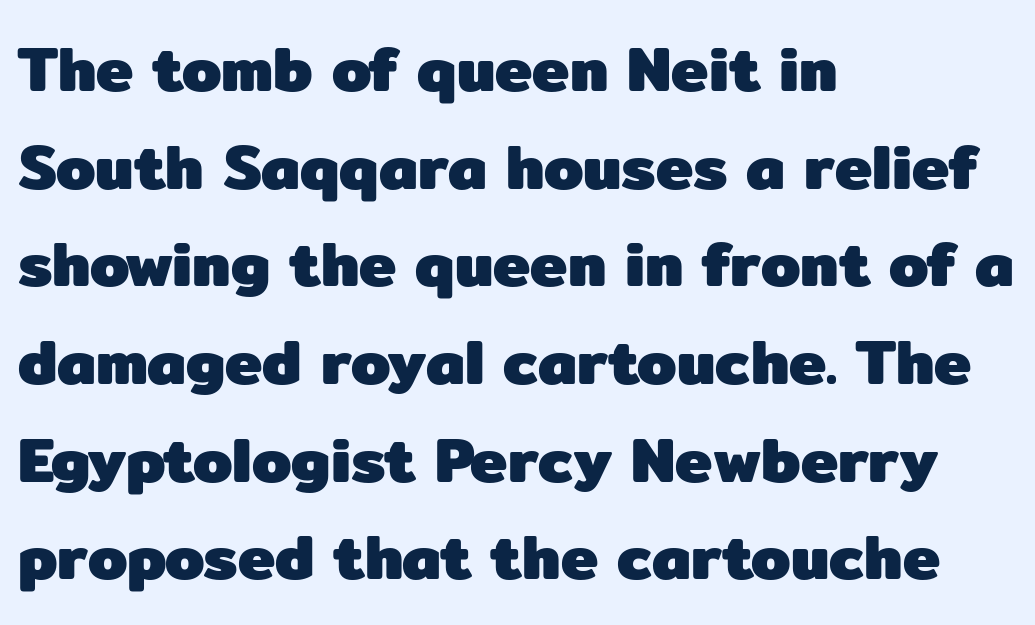
The image shows 63 px heavy sans-serif type, upright; set left-aligned, normal line spacing (1.55x), normal letter spacing, not underlined; low stroke contrast and a medium x-height.
